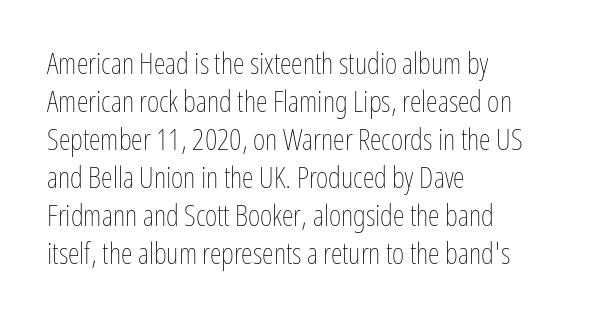
The image shows 30 px thin, condensed type, upright; set left-aligned, normal line spacing (1.27x), normal letter spacing, not underlined; low stroke contrast and a medium x-height.
